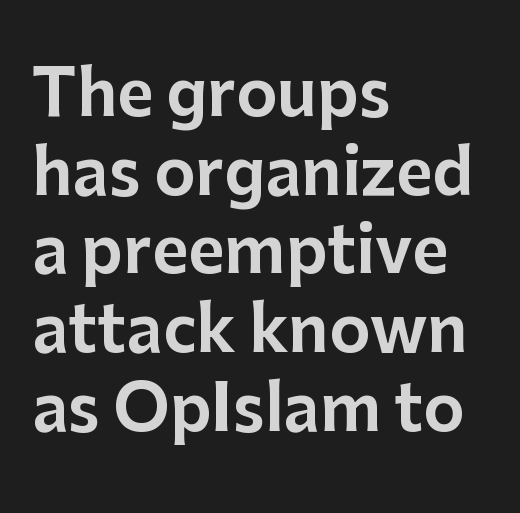
The area under the type is left untouched. The designer went with a sans here, leaving each stem footless. This is roman type, the default non-slanted kind. You could not count columns in this text — the font is proportionally spaced. Visually the block forms a straight wall on the left and a jagged coastline on the right. The vertical gap from one line to the next is medium.
